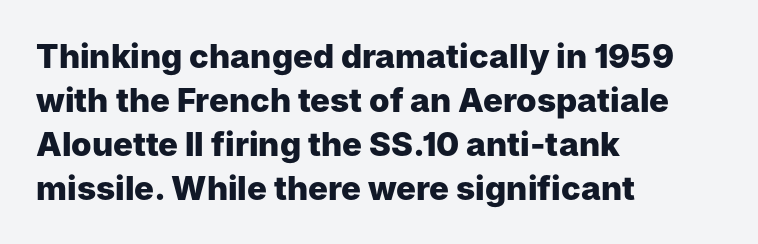
{"serif": "no", "italic": "no", "bold": "yes", "weight": "heavy", "width": "normal", "stroke_contrast": "low", "x_height": "medium", "monospaced": "no", "underline": "no", "align": "left", "line_spacing": "normal", "line_spacing_ratio": 1.33, "letter_spacing": "normal", "letter_spacing_em": 0.0, "glyph_px": 33}
